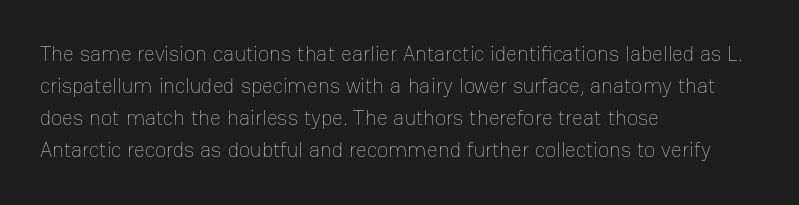
Q: Is the text bold? A: No.
Q: Is the text italic (slanted)? A: No, it is upright.
Q: Is the text underlined? A: No.
Q: How is the paragraph aligned? A: Left-aligned.
Q: Is the spacing between letters normal or unusually wide? A: Normal.
Q: Is the spacing between lines tight, normal or loose? A: Normal.
